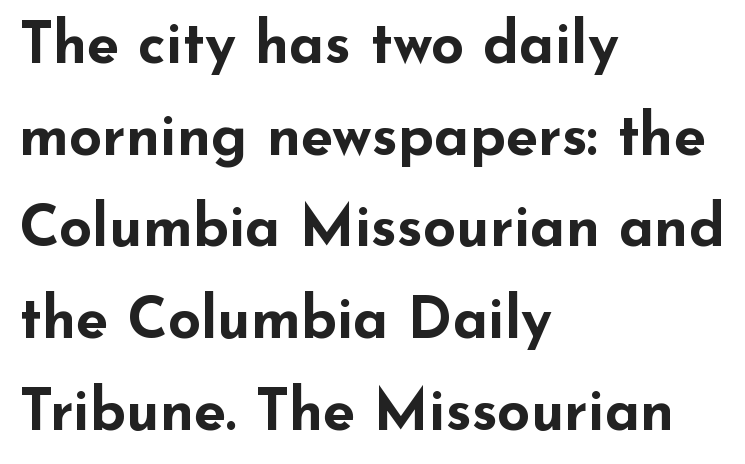
Horizontal bands of white between lines are of average thickness. Descenders are the only things crossing below the line. Each line starts at the same left margin while the right side varies. Each letter keeps its own natural width here, so spacing adapts to shape.
